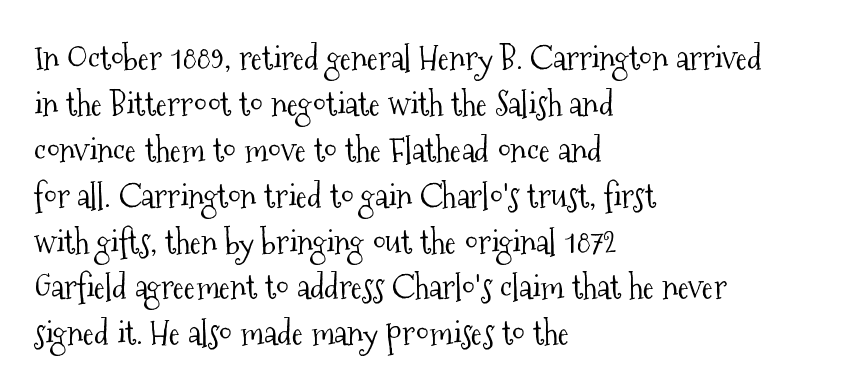
A typesetter would call this zero additional tracking. Honestly, there is no underline to notice here at all. Ordinary non-slanted type is in use. This sample has the flowing, uneven cadence of proportional lettering. These lines sit exactly where default settings would place them.
